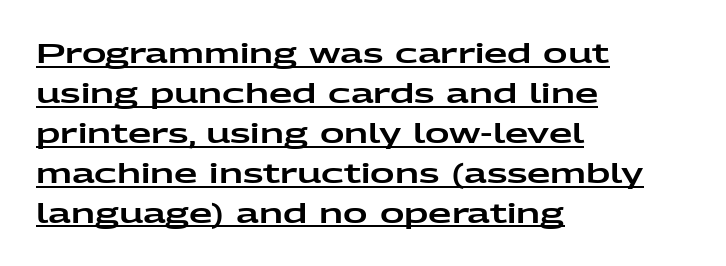
Q: Is the text italic (slanted)? A: No, it is upright.
Q: Is the text underlined? A: Yes.
Q: How is the paragraph aligned? A: Left-aligned.
Q: Is the spacing between letters normal or unusually wide? A: Normal.
Q: Is the spacing between lines tight, normal or loose? A: Normal.
